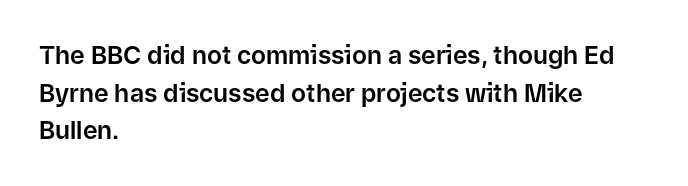
{"italic": "no", "underline": "no", "align": "left", "line_spacing": "normal", "line_spacing_ratio": 1.51, "letter_spacing": "normal", "letter_spacing_em": 0.0, "glyph_px": 25}
